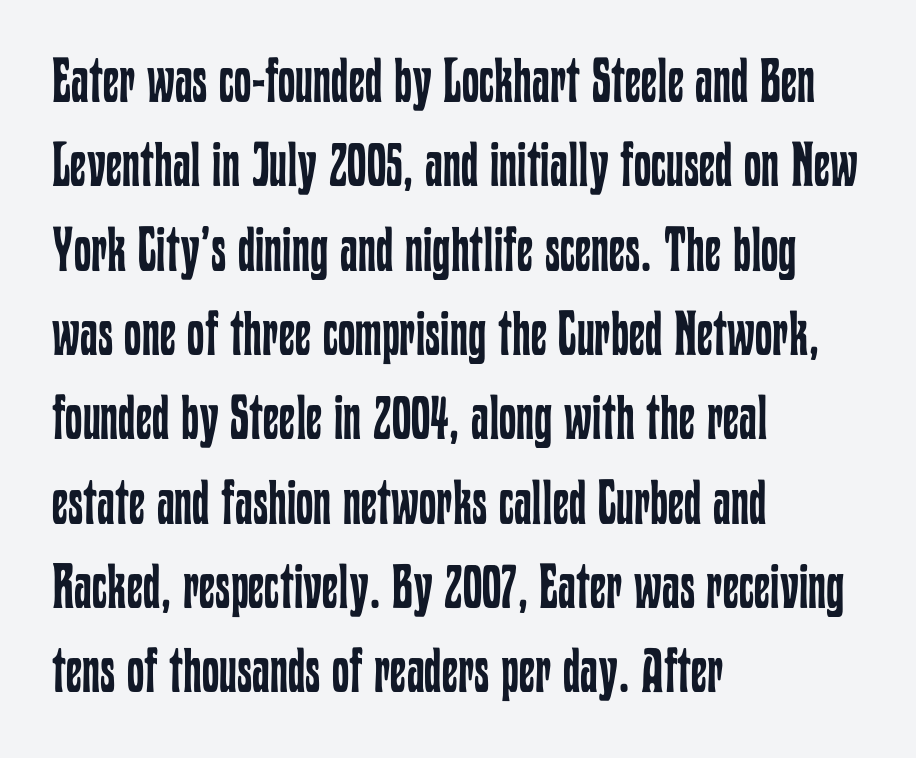
Q: Is the text bold? A: No.
Q: Is the text italic (slanted)? A: No, it is upright.
Q: Is the text underlined? A: No.
Q: How is the paragraph aligned? A: Left-aligned.
Q: Is the spacing between letters normal or unusually wide? A: Normal.
Q: Is the spacing between lines tight, normal or loose? A: Normal.
Q: Width (condensed, normal, or wide)? A: Condensed.
Q: Stroke contrast? A: Low.
Q: x-height? A: Medium.
Q: Monospaced? A: No.
